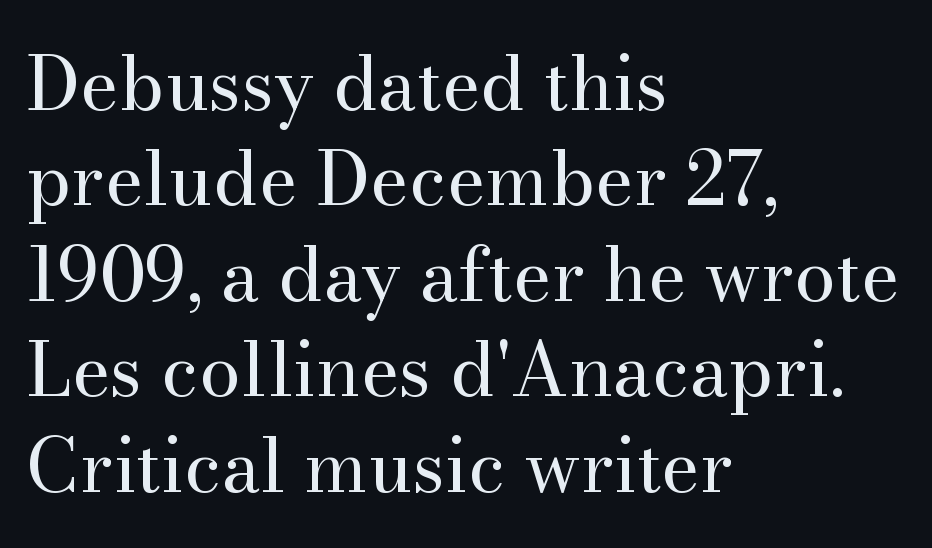
Beneath every word, the page is bare. Where is the straight margin? On the left. Students, observe: this is what conventionally led text looks like. Heft: none added — not bold.
